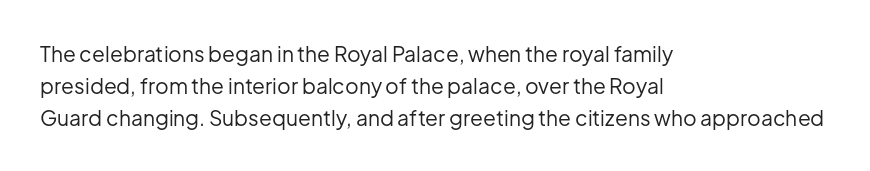
Vertical strokes here are truly vertical. The paragraph has a hard left edge and a soft right edge. The rendering uses a moderate line-height, typical for paragraphs. The cut favours lightness, reaching ordinary text weight at its darkest.
